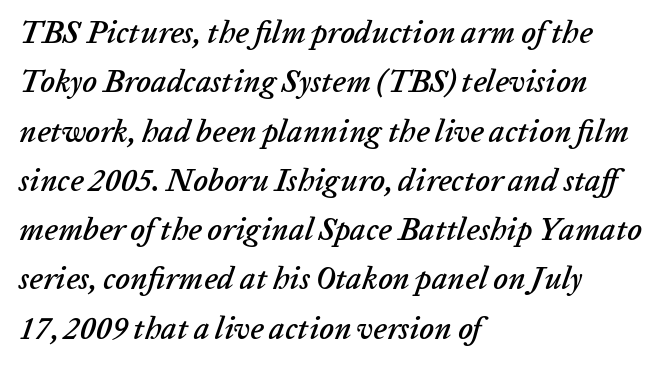
{"italic": "yes", "lean": "right", "slant_degrees": 20, "width": "normal", "stroke_contrast": "low", "x_height": "medium", "monospaced": "no", "underline": "no", "align": "left", "line_spacing": "normal", "line_spacing_ratio": 1.59, "letter_spacing": "normal", "letter_spacing_em": 0.0, "glyph_px": 31}
